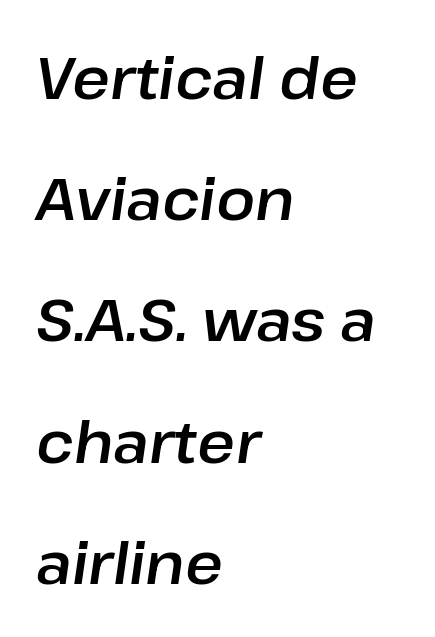
The image shows 58 px text type, italic (leaning right); set left-aligned, loose line spacing (2.09x), normal letter spacing, not underlined; low stroke contrast and a medium x-height.
